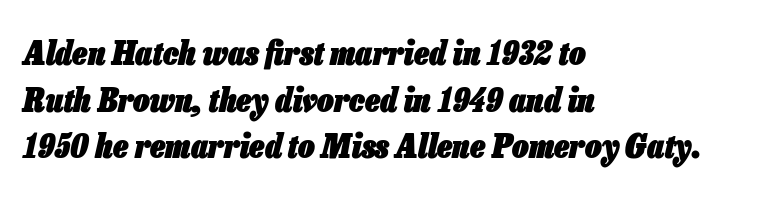
{"italic": "yes", "lean": "right", "slant_degrees": 13, "bold": "yes", "weight": "heavy", "width": "condensed", "stroke_contrast": "low", "x_height": "medium", "monospaced": "no", "underline": "no", "align": "left", "line_spacing": "normal", "line_spacing_ratio": 1.41, "letter_spacing": "normal", "letter_spacing_em": 0.0, "glyph_px": 33}
